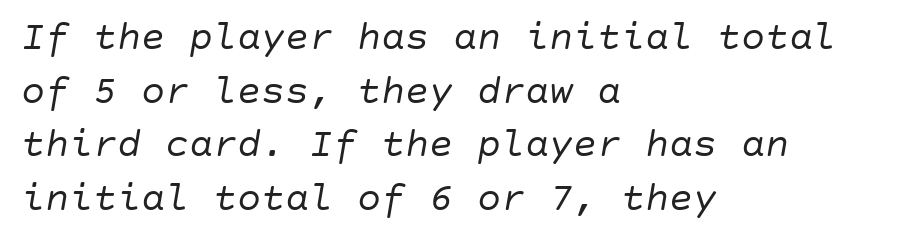
{"italic": "yes", "lean": "right", "slant_degrees": 10, "bold": "no", "weight": "regular", "width": "normal", "stroke_contrast": "low", "x_height": "large", "underline": "no", "align": "left", "line_spacing": "normal", "line_spacing_ratio": 1.34, "letter_spacing": "normal", "letter_spacing_em": 0.0, "glyph_px": 40}
